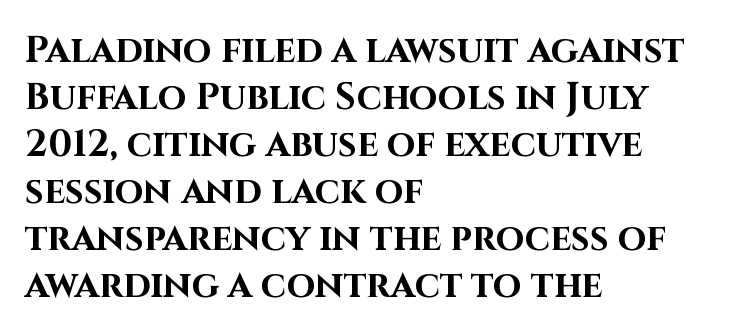
Q: Is the text bold? A: Yes.
Q: Is the text italic (slanted)? A: No, it is upright.
Q: Is the typeface a serif or a sans-serif typeface? A: Sans-serif.
Q: Is the text underlined? A: No.
Q: How is the paragraph aligned? A: Left-aligned.
Q: Is the spacing between letters normal or unusually wide? A: Normal.
Q: Is the spacing between lines tight, normal or loose? A: Normal.
Q: Width (condensed, normal, or wide)? A: Normal.
Q: Stroke contrast? A: High.
Q: x-height? A: Large.
Q: Monospaced? A: No.
